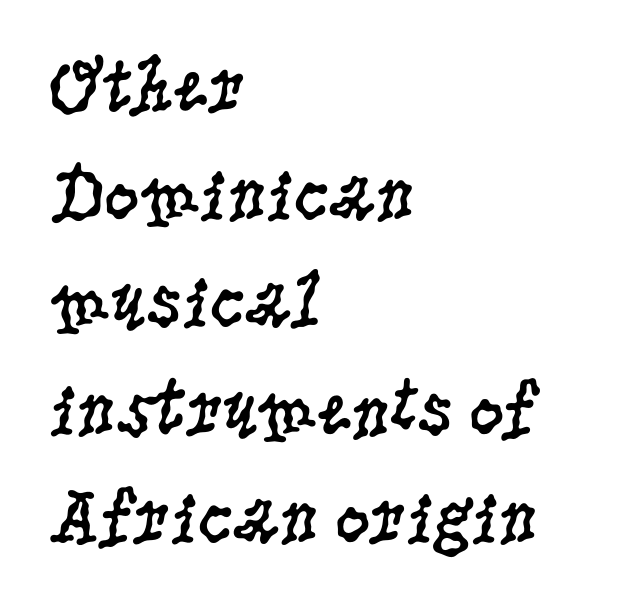
These lines are rendered in a variable-pitch font. The space beneath each line is pristine and unruled. Observe the serifs anchoring each vertical stroke in this sample. Notice how the passage keeps a crisp vertical edge on the left only. Letter spacing: default. The lines sit at an ordinary, default distance from one another.
